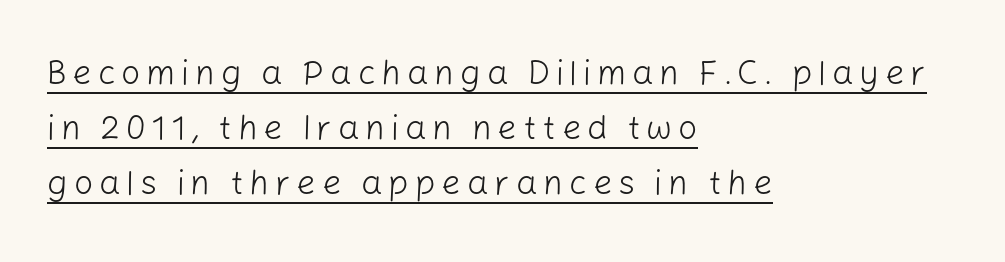
The image shows 34 px light sans-serif type, upright; set left-aligned, normal line spacing (1.62x), underlined; low stroke contrast and a medium x-height.
